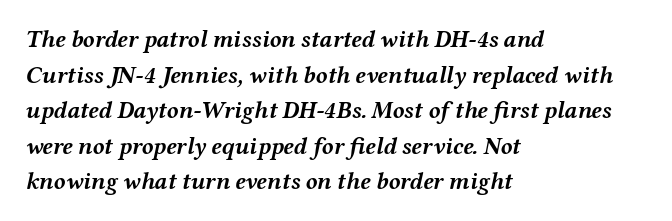
The image shows 24 px bold type, italic (leaning right); set left-aligned, normal line spacing (1.48x), normal letter spacing, not underlined.
